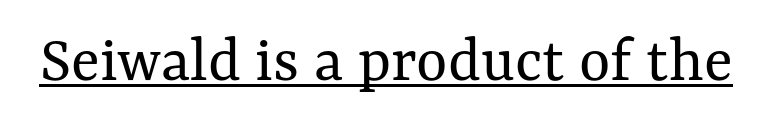
{"italic": "no", "bold": "no", "weight": "regular", "width": "normal", "stroke_contrast": "medium", "x_height": "medium", "monospaced": "no", "underline": "yes", "letter_spacing": "normal", "letter_spacing_em": 0.0, "glyph_px": 67}
